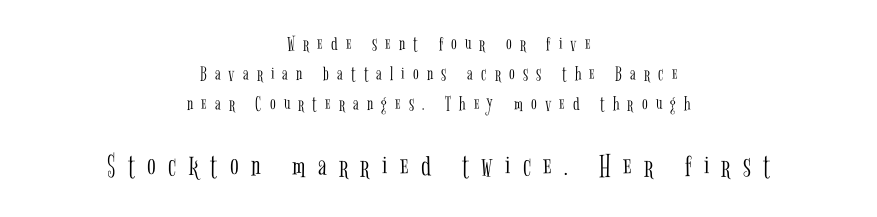
The image shows 32 px light, condensed serif type, upright; set centered, normal line spacing (1.43x), unusually wide letter spacing (+0.39 em), not underlined; the second (bottom) block is 1.52x larger; low stroke contrast and a medium x-height.
